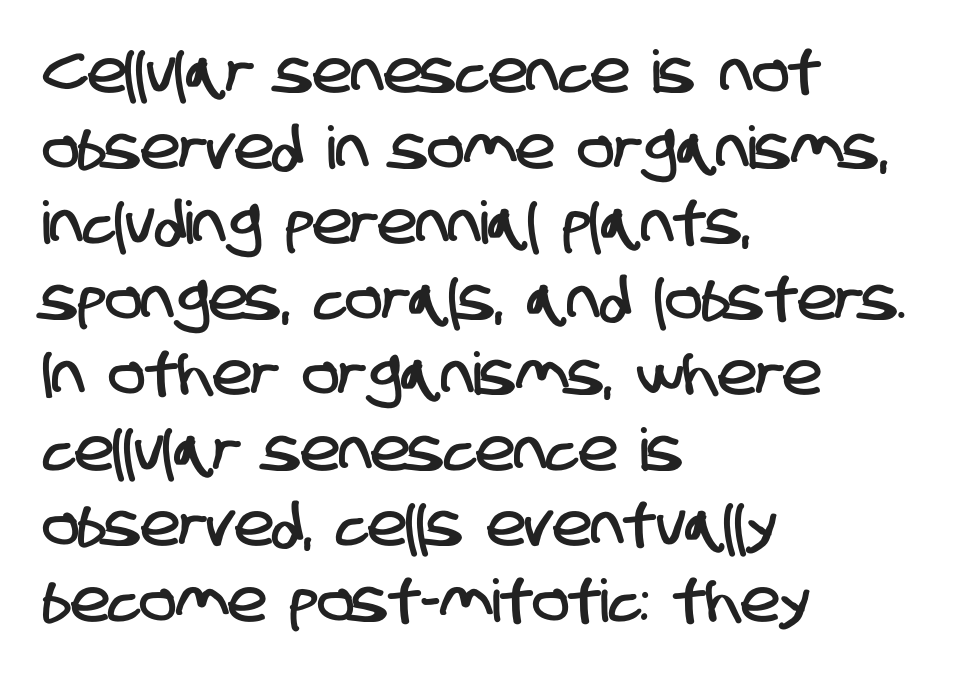
Q: Is the typeface a serif or a sans-serif typeface? A: Sans-serif.
Q: Is the text underlined? A: No.
Q: How is the paragraph aligned? A: Left-aligned.
Q: Is the spacing between letters normal or unusually wide? A: Normal.
Q: Is the spacing between lines tight, normal or loose? A: Normal.
Q: Width (condensed, normal, or wide)? A: Condensed.
Q: Stroke contrast? A: Low.
Q: x-height? A: Large.
Q: Monospaced? A: No.
